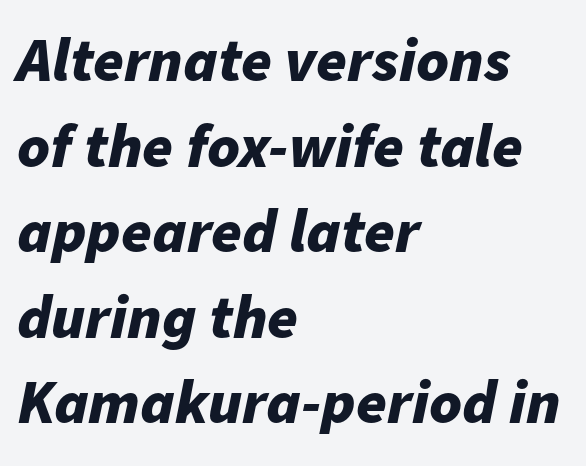
The passage is arranged the way most books set body copy — flush left. These lines sit exactly where default settings would place them. Descender tails drop into unmarked territory. Each word holds together tightly as a unit, with standard inter-letter gaps.
